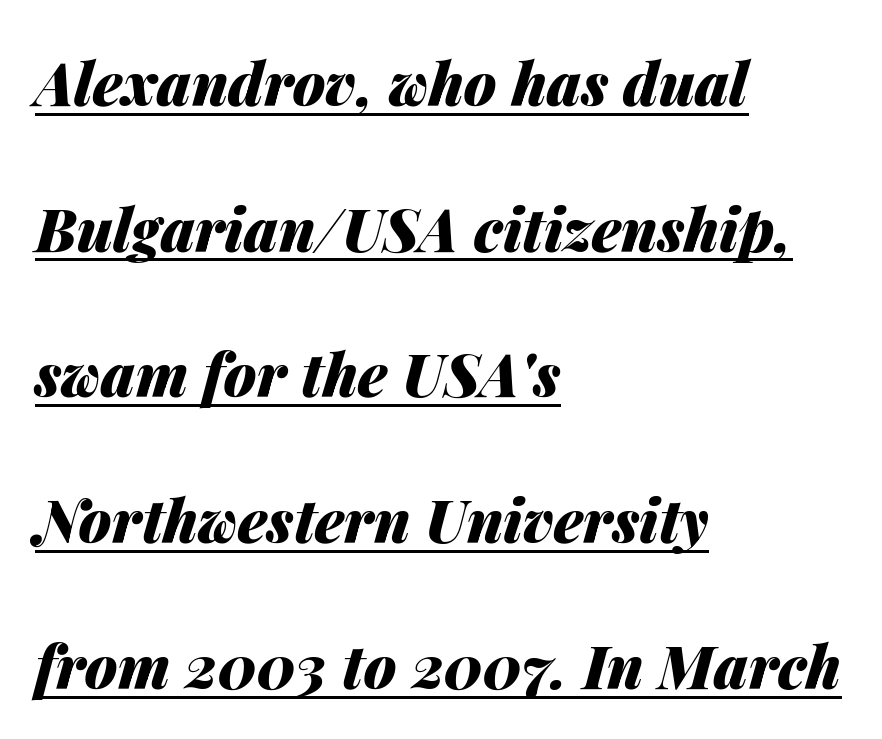
The ragged edge is on the right, which tells us the setting is flush left. Standard letterfit; no display-style spreading of the glyphs. These lines are rendered in a variable-pitch font. The typography opts for an oblique posture over an upright one. Is the type bold? Yes — the strokes are clearly thick and heavy.
